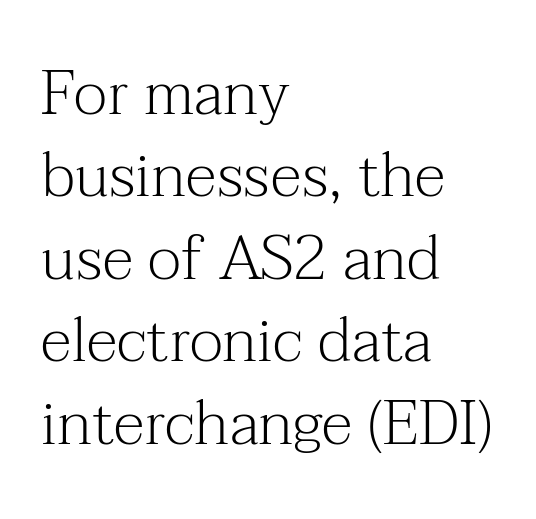
The image shows 62 px light serif type, upright; set left-aligned, normal line spacing (1.33x), normal letter spacing, not underlined; medium stroke contrast and a medium x-height.
